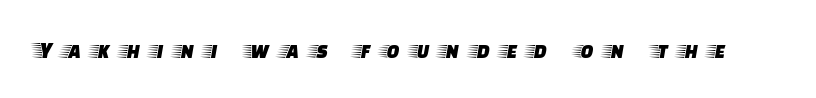
Q: Is the text italic (slanted)? A: Yes.
Q: Is the text underlined? A: No.
Q: Is the spacing between letters normal or unusually wide? A: Unusually wide.
